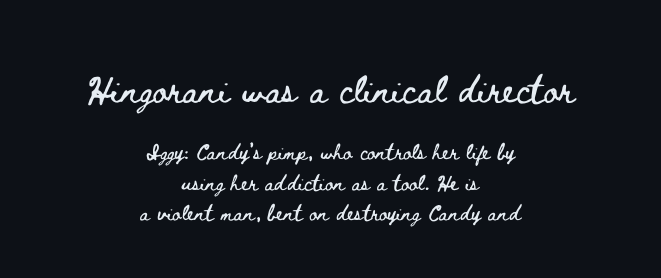
The rendering keeps characters at their native spacing. The space directly below the letters is spotless. In CSS terms this would be text-align: center. Which chunk is bigger? The first one — the top block dwarfs the bottom. This sample has the flowing, uneven cadence of proportional lettering.
